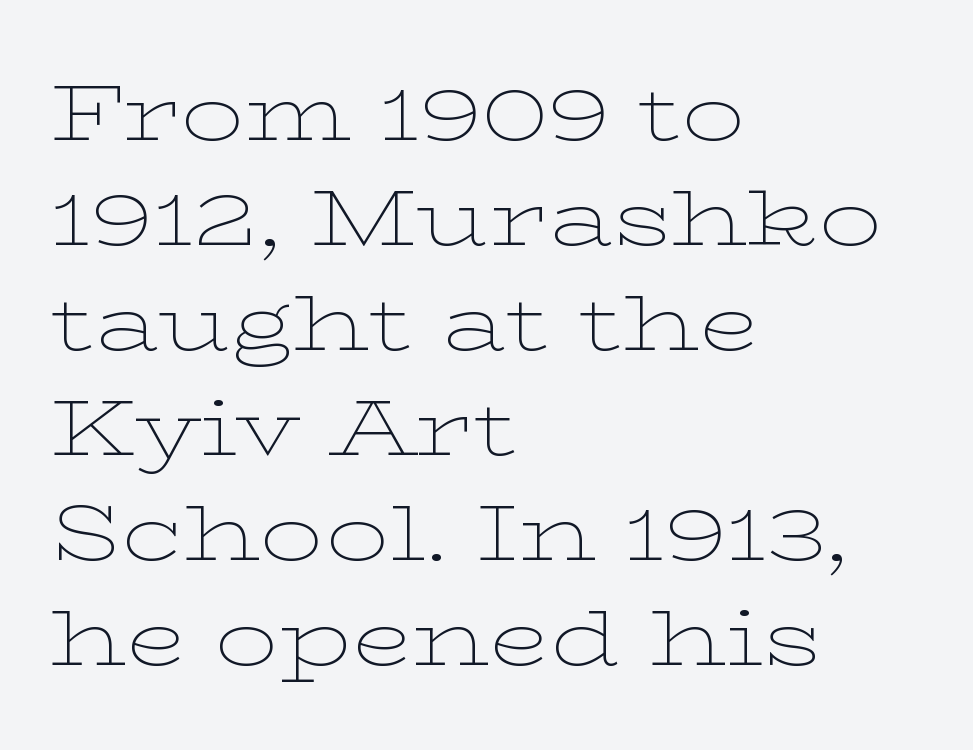
{"serif": "yes", "italic": "no", "bold": "no", "weight": "thin", "width": "wide", "stroke_contrast": "low", "x_height": "medium", "monospaced": "no", "underline": "no", "align": "left", "line_spacing": "normal", "line_spacing_ratio": 1.33, "letter_spacing": "normal", "letter_spacing_em": 0.0, "glyph_px": 79}
